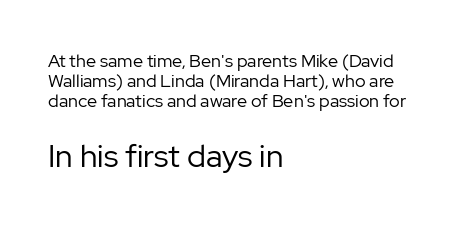
{"serif": "no", "italic": "no", "bold": "no", "weight": "regular", "width": "normal", "stroke_contrast": "low", "x_height": "medium", "monospaced": "no", "underline": "no", "align": "left", "line_spacing": "tight", "line_spacing_ratio": 1.11, "letter_spacing": "normal", "letter_spacing_em": 0.0, "larger_block": "second", "size_ratio": 1.78, "glyph_px": 32}
